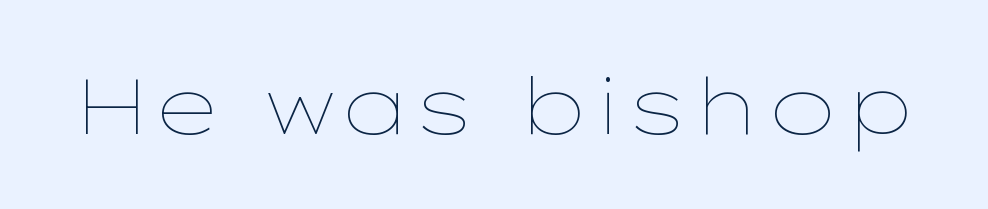
The rendering uses natural spacing where letterforms have individual widths. Do the letters lean? They stand straight. The face looks like a standard text weight, possibly lighter. Just letters on the line, the space beneath them empty.
